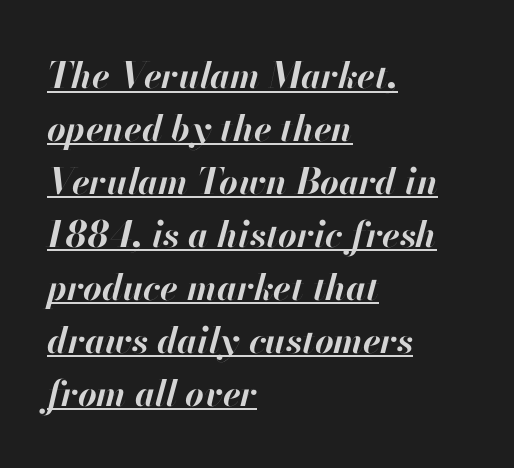
Q: Is the text bold? A: Yes.
Q: Is the text italic (slanted)? A: Yes, it leans right by about 13 degrees.
Q: Is the text underlined? A: Yes.
Q: How is the paragraph aligned? A: Left-aligned.
Q: Is the spacing between letters normal or unusually wide? A: Normal.
Q: Is the spacing between lines tight, normal or loose? A: Normal.
Q: Width (condensed, normal, or wide)? A: Normal.
Q: Stroke contrast? A: High.
Q: x-height? A: Small.
Q: Monospaced? A: No.
